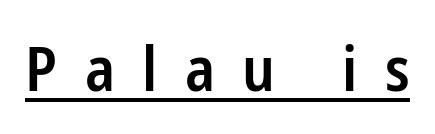
{"serif": "no", "italic": "no", "bold": "semi", "weight": "semibold", "width": "condensed", "stroke_contrast": "low", "x_height": "medium", "monospaced": "no", "underline": "yes", "letter_spacing": "wide", "letter_spacing_em": 0.44, "glyph_px": 62}
